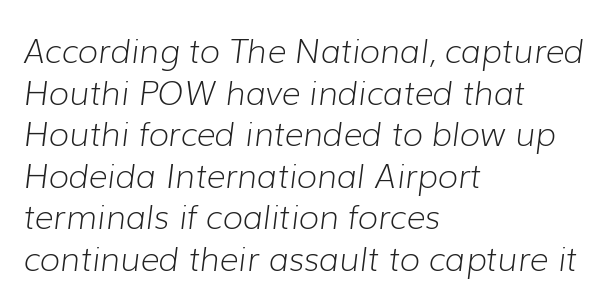
The image shows 33 px light type, italic (leaning right); set left-aligned, normal line spacing (1.26x), normal letter spacing, not underlined; low stroke contrast and a medium x-height.
